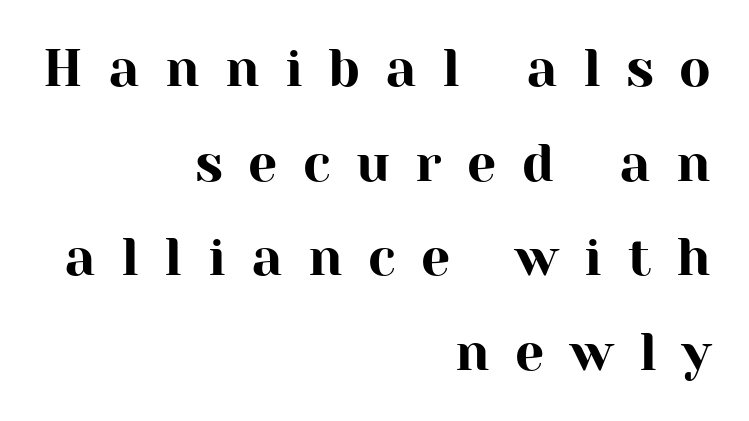
{"serif": "yes", "italic": "no", "width": "normal", "stroke_contrast": "high", "x_height": "medium", "monospaced": "no", "underline": "no", "align": "right", "line_spacing_ratio": 1.82, "letter_spacing": "wide", "letter_spacing_em": 0.49, "glyph_px": 52}
